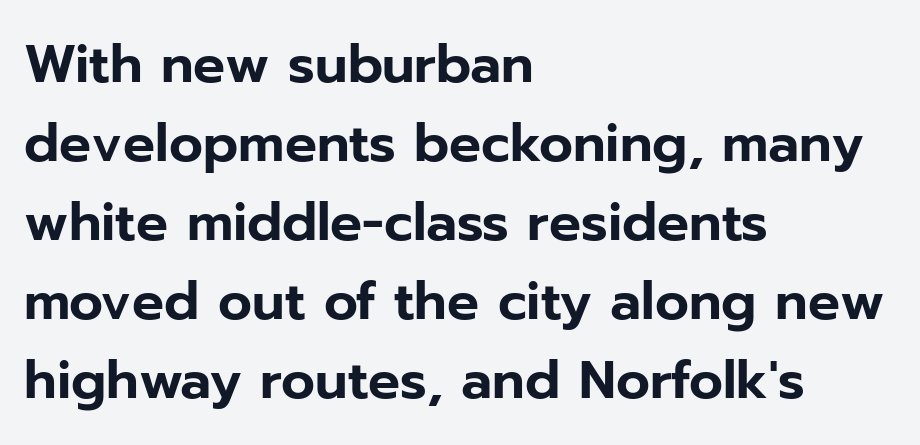
{"serif": "no", "italic": "no", "width": "normal", "stroke_contrast": "low", "x_height": "medium", "monospaced": "no", "underline": "no", "align": "left", "line_spacing": "normal", "line_spacing_ratio": 1.49, "letter_spacing": "normal", "letter_spacing_em": 0.0, "glyph_px": 53}
